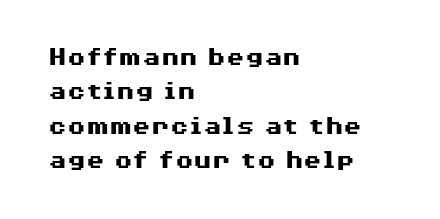
A typesetter would mark this as roman, not italic. Does the copy run flush right? No — it runs flush left. These words are printed bold, with thick strokes throughout. Successive baselines arrive at the customary interval. Caption: standard tracking, unaltered.
